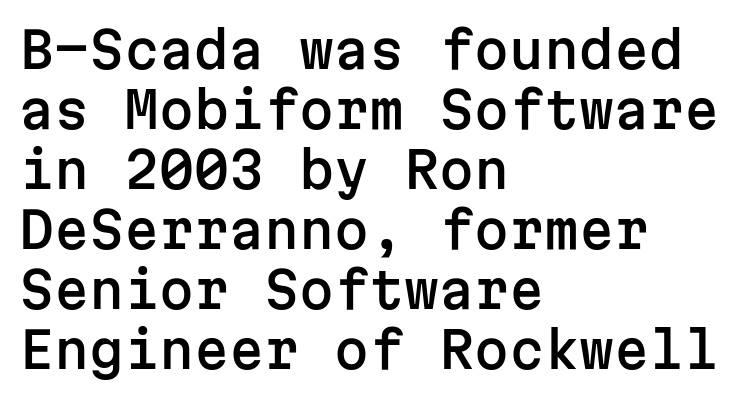
{"serif": "no", "italic": "no", "width": "normal", "stroke_contrast": "low", "x_height": "medium", "monospaced": "yes", "underline": "no", "align": "left", "line_spacing_ratio": 1.2, "letter_spacing": "normal", "letter_spacing_em": 0.0, "glyph_px": 50}
